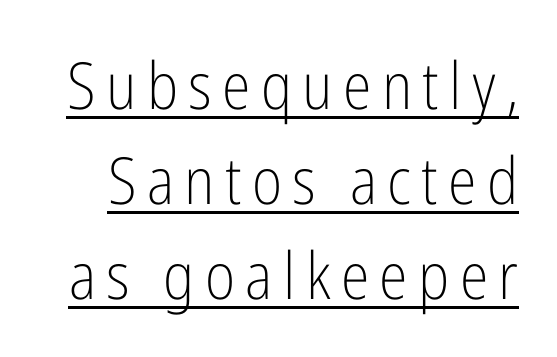
{"serif": "no", "italic": "no", "bold": "no", "weight": "light", "width": "condensed", "stroke_contrast": "low", "x_height": "medium", "monospaced": "no", "underline": "yes", "line_spacing": "normal", "line_spacing_ratio": 1.46, "glyph_px": 65}
